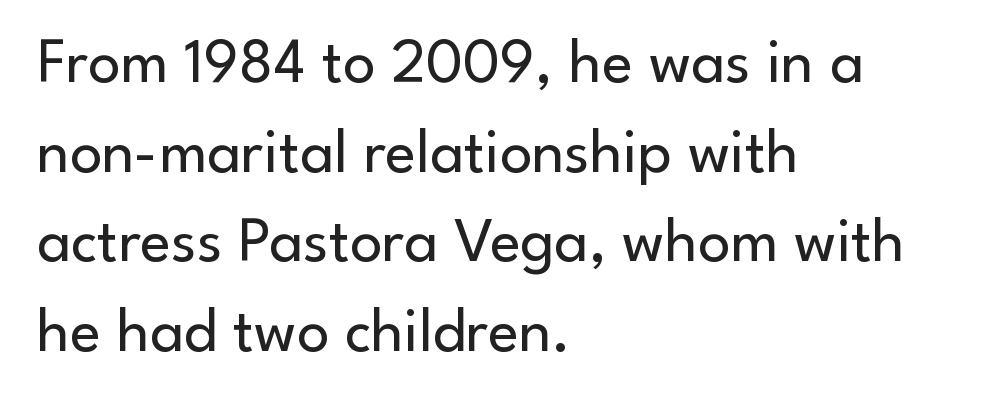
{"serif": "no", "italic": "no", "bold": "no", "weight": "regular", "width": "normal", "stroke_contrast": "low", "x_height": "small", "monospaced": "no", "underline": "no", "align": "left", "line_spacing": "normal", "line_spacing_ratio": 1.4, "letter_spacing": "normal", "letter_spacing_em": 0.0, "glyph_px": 64}
